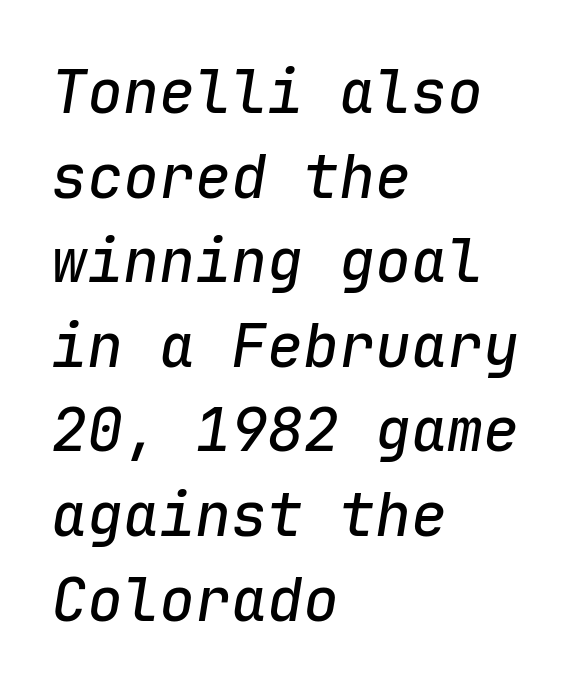
Regarding leading, the lines here are spaced in the standard way. Spacing verdict: monospaced, one width for all characters. Standard letterfit; no display-style spreading of the glyphs. The glyphs look as if they've been sheared to an angle. The ragged edge is on the right, which tells us the setting is flush left. Anything drawn beneath the words? Only blank space.
